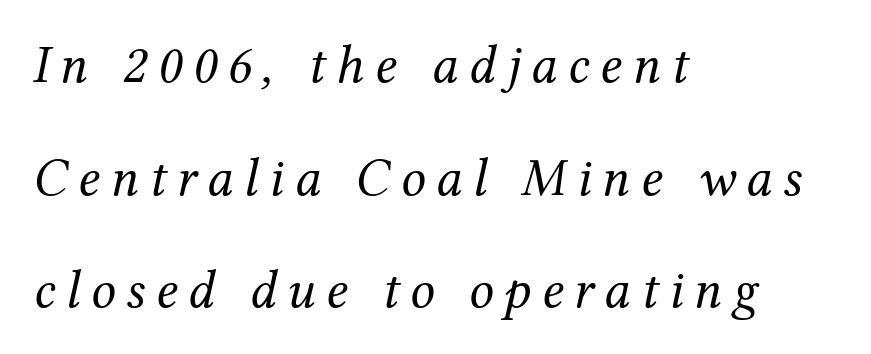
{"serif": "yes", "italic": "yes", "lean": "right", "slant_degrees": 12, "bold": "no", "weight": "regular", "width": "normal", "stroke_contrast": "medium", "x_height": "medium", "monospaced": "no", "underline": "no", "align": "left", "line_spacing": "loose", "line_spacing_ratio": 2.05, "glyph_px": 55}
